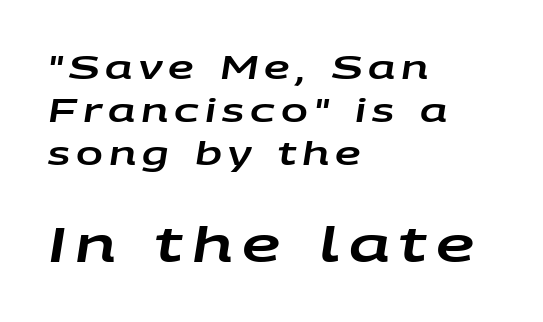
The image shows 48 px wide type, italic (leaning right); set left-aligned, normal line spacing (1.34x), not underlined; the second (bottom) block is 1.5x larger; low stroke contrast and a large x-height.
